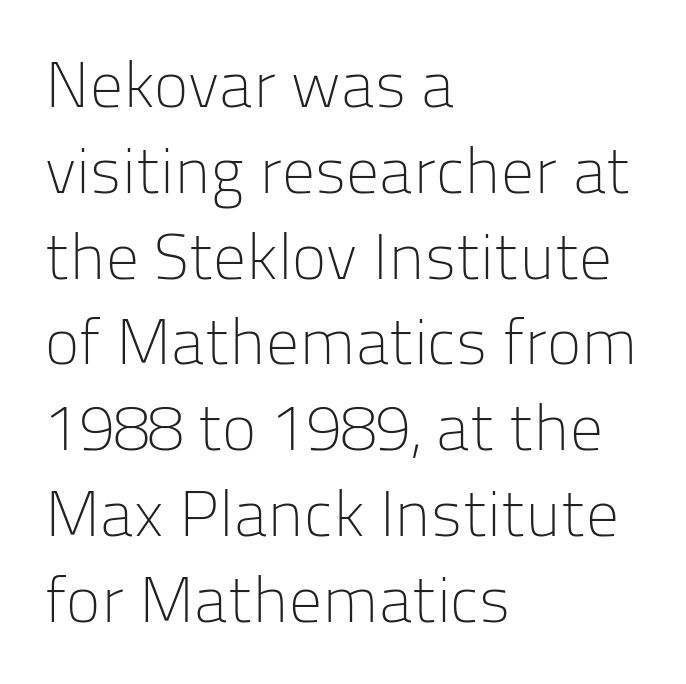
Regular leading. Quick note: not italic, upright. Here the glyphs are tracked normally, forming tight word shapes. Unlike a traditional serif, this face leaves its strokes unadorned. Compared with a typical body face, this is equally light or lighter still. The typesetter chose a ragged-right arrangement here.
